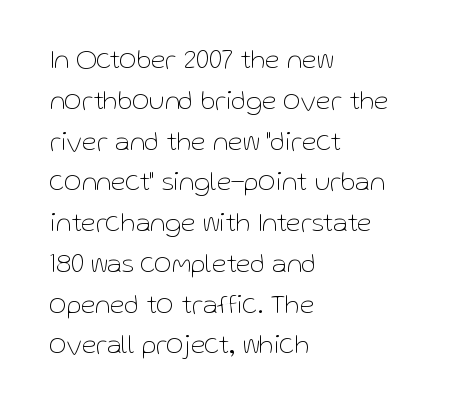
{"italic": "no", "bold": "no", "underline": "no", "align": "left", "line_spacing": "normal", "line_spacing_ratio": 1.51, "letter_spacing": "normal", "letter_spacing_em": 0.0, "glyph_px": 27}
